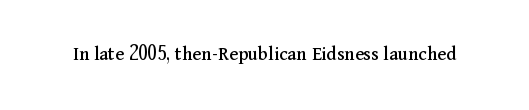
These lines keep a tight, regular rhythm from letter to letter. Unmarked baselines from the first word to the last. Italic: no, the glyphs are upright roman.
